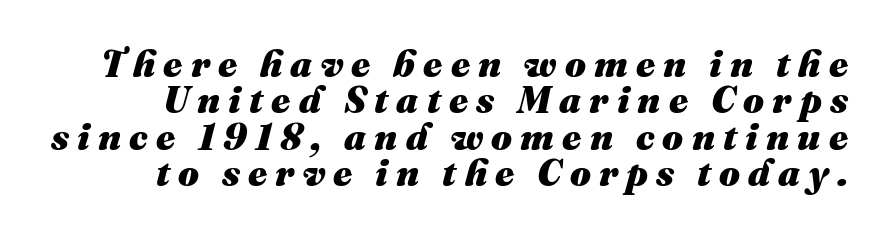
Q: Is the text bold? A: Yes.
Q: Is the text italic (slanted)? A: Yes, it leans right by about 16 degrees.
Q: Is the text underlined? A: No.
Q: Is the spacing between letters normal or unusually wide? A: Unusually wide.
Q: Is the spacing between lines tight, normal or loose? A: Tight.
Q: Width (condensed, normal, or wide)? A: Normal.
Q: Stroke contrast? A: Medium.
Q: x-height? A: Medium.
Q: Monospaced? A: No.
